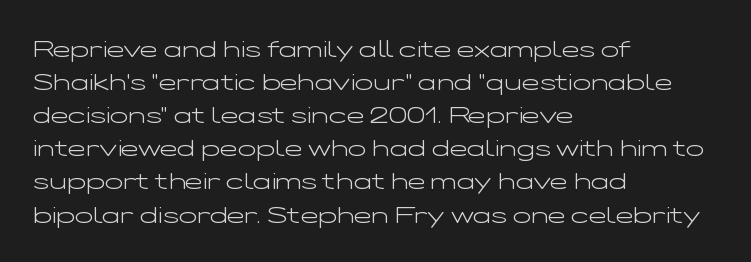
Horizontally, the lines are justified to the leading edge only. A roman cut, with each character standing at attention. The lines sit at an ordinary, default distance from one another. The font sits on the lighter half of the weight spectrum, regular included. Just letters on the line, the space beneath them empty. Standard letterfit; no display-style spreading of the glyphs.
